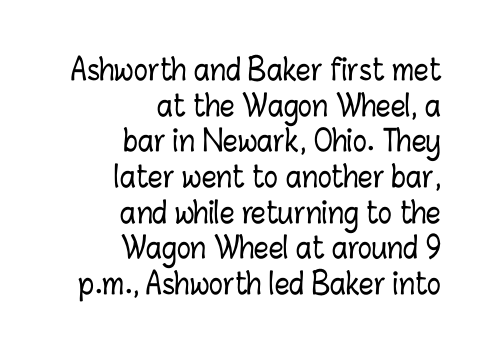
{"italic": "no", "width": "condensed", "stroke_contrast": "low", "x_height": "medium", "monospaced": "no", "underline": "no", "align": "right", "line_spacing_ratio": 1.23, "letter_spacing": "normal", "letter_spacing_em": 0.0, "glyph_px": 29}
